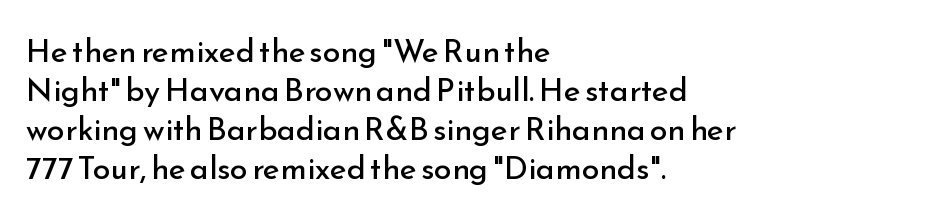
{"serif": "no", "italic": "no", "bold": "no", "weight": "regular", "width": "normal", "stroke_contrast": "low", "x_height": "small", "monospaced": "no", "underline": "no", "align": "left", "line_spacing_ratio": 1.22, "letter_spacing": "normal", "letter_spacing_em": 0.0, "glyph_px": 32}
